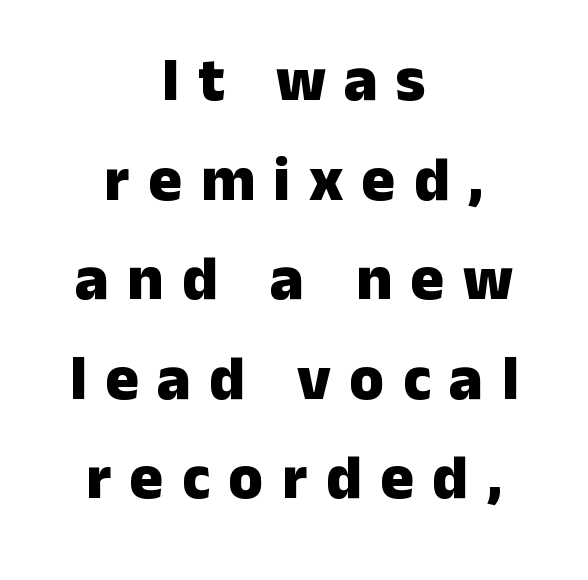
Stroke terminals: plain, sans-serif. Caption: multi-line text, centered on the measure. The line texture is sparse and dotted thanks to wide tracking. Quick note: underline off.
